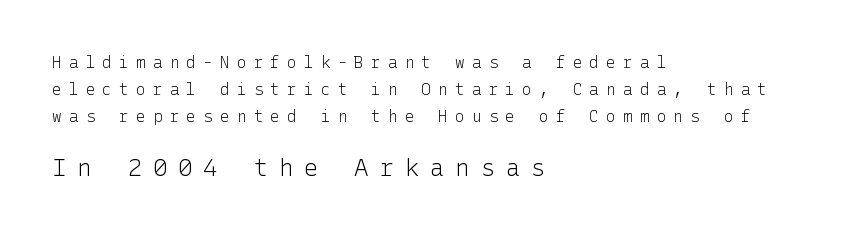
The strokes carry an ordinary text weight at most. The font's upright variant was chosen for this text. Whoever set this chose a conventional vertical rhythm. This sample uses expanded letter spacing, leaving extra air between glyphs. Casual observation: everything's shoved over to the left. The words here are not underlined.
